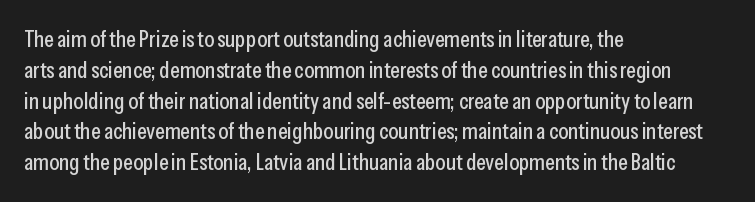
The image shows 23 px text type, upright; set left-aligned, normal line spacing (1.34x), normal letter spacing, not underlined.
